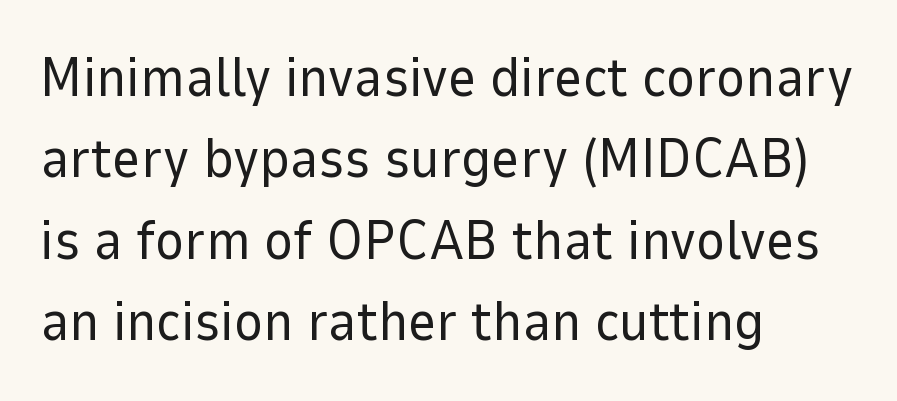
{"serif": "no", "italic": "no", "bold": "no", "weight": "regular", "width": "normal", "stroke_contrast": "low", "x_height": "medium", "monospaced": "no", "underline": "no", "align": "left", "line_spacing": "normal", "line_spacing_ratio": 1.48, "letter_spacing": "normal", "letter_spacing_em": 0.0, "glyph_px": 55}
